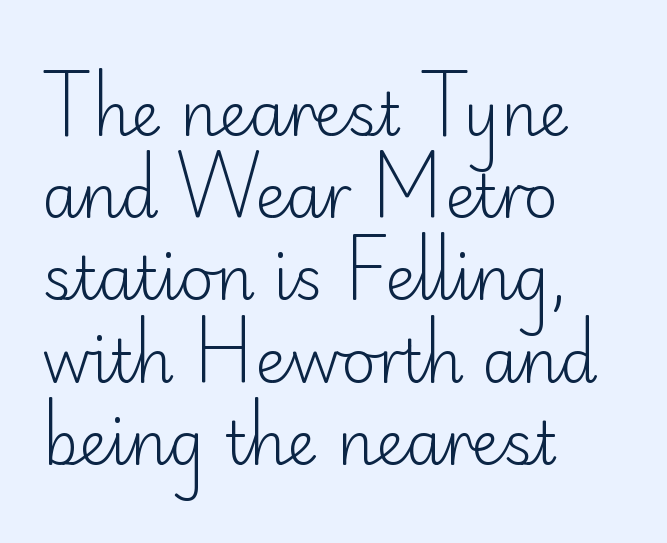
{"serif": "no", "italic": "no", "bold": "no", "weight": "light", "width": "normal", "stroke_contrast": "low", "x_height": "small", "monospaced": "no", "underline": "no", "align": "left", "line_spacing": "normal", "line_spacing_ratio": 1.37, "letter_spacing": "normal", "letter_spacing_em": 0.0, "glyph_px": 60}
